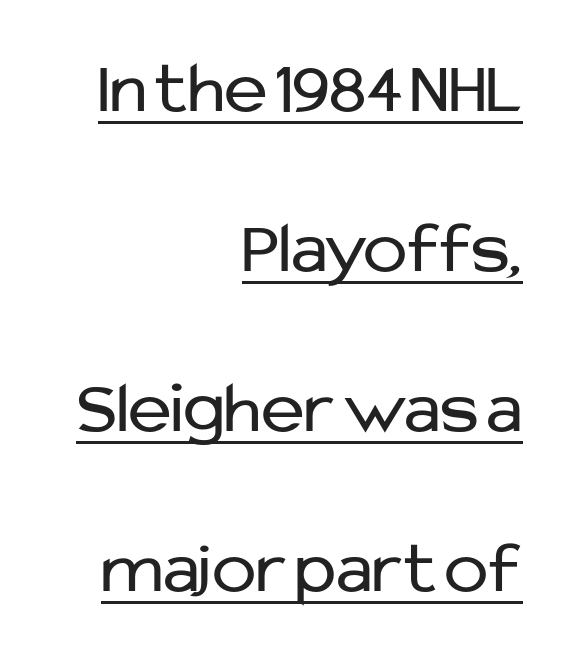
Q: Is the text bold? A: No.
Q: Is the text italic (slanted)? A: No, it is upright.
Q: Is the typeface a serif or a sans-serif typeface? A: Sans-serif.
Q: Is the text underlined? A: Yes.
Q: How is the paragraph aligned? A: Right-aligned.
Q: Is the spacing between letters normal or unusually wide? A: Normal.
Q: Is the spacing between lines tight, normal or loose? A: Loose.
Q: Width (condensed, normal, or wide)? A: Normal.
Q: Stroke contrast? A: Low.
Q: x-height? A: Medium.
Q: Monospaced? A: No.
